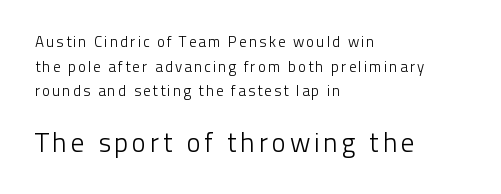
Q: Is the text bold? A: No.
Q: Is the text italic (slanted)? A: No, it is upright.
Q: Is the text underlined? A: No.
Q: How is the paragraph aligned? A: Left-aligned.
Q: Is the spacing between lines tight, normal or loose? A: Normal.
Q: Which block of text is set in a larger size, the first (top) or the second (bottom)? A: The second (bottom) one.
